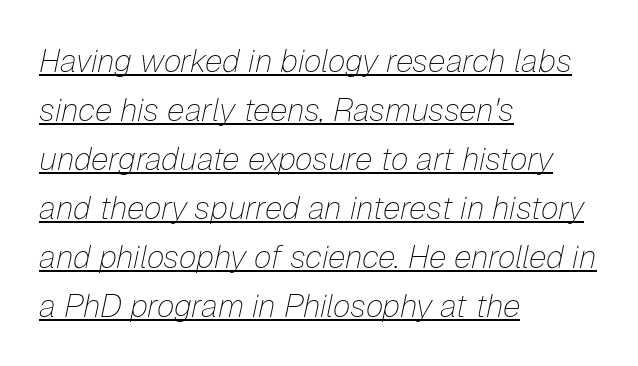
Note the varied advance widths — an 'i' is clearly narrower than an 'm'. This sample uses plain, unmodified letter spacing. These lines are set flush left with a ragged right edge. Caption: lettering with a line underneath.
